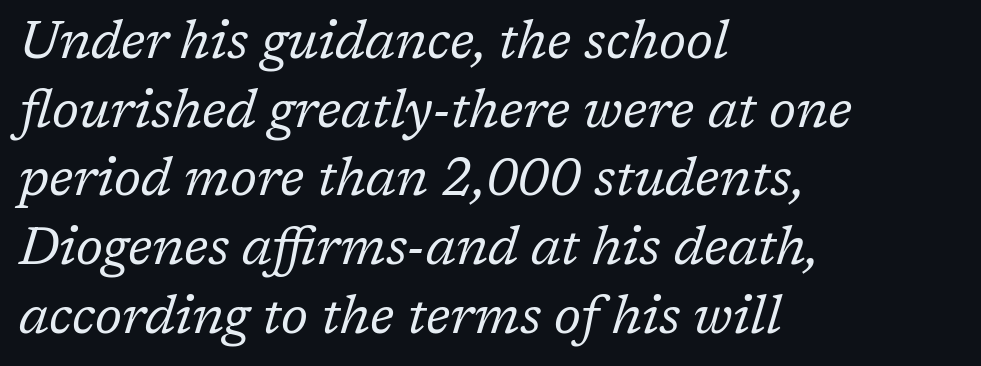
Notice how the stems are inclined rather than vertical — that's the hallmark of italics. The space directly below the letters is spotless. Examine the stroke ends and you'll spot serifs. Honestly, the letter spacing is just normal — you wouldn't notice it.
